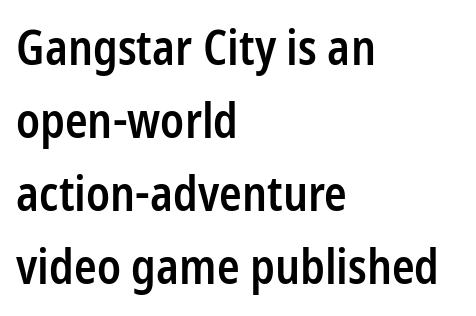
{"serif": "no", "italic": "no", "bold": "semi", "weight": "semibold", "width": "condensed", "stroke_contrast": "low", "x_height": "medium", "monospaced": "no", "underline": "no", "align": "left", "line_spacing": "normal", "line_spacing_ratio": 1.55, "letter_spacing": "normal", "letter_spacing_em": 0.0, "glyph_px": 47}
